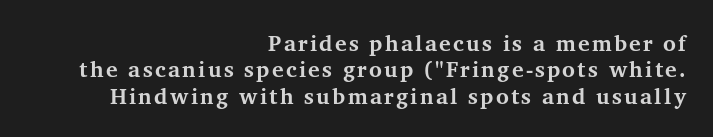
Q: Is the text bold? A: Yes.
Q: Is the text italic (slanted)? A: No, it is upright.
Q: Is the text underlined? A: No.
Q: How is the paragraph aligned? A: Right-aligned.
